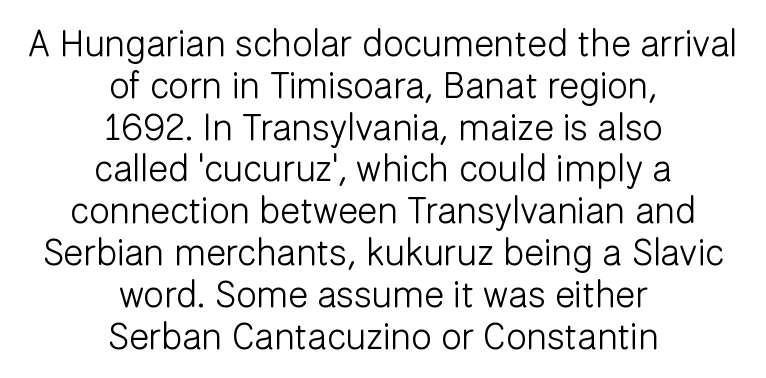
Q: Is the text bold? A: No.
Q: Is the text italic (slanted)? A: No, it is upright.
Q: Is the typeface a serif or a sans-serif typeface? A: Sans-serif.
Q: Is the text underlined? A: No.
Q: How is the paragraph aligned? A: Centered.
Q: Is the spacing between letters normal or unusually wide? A: Normal.
Q: Is the spacing between lines tight, normal or loose? A: Tight.
Q: Width (condensed, normal, or wide)? A: Normal.
Q: Stroke contrast? A: Low.
Q: x-height? A: Medium.
Q: Monospaced? A: No.
